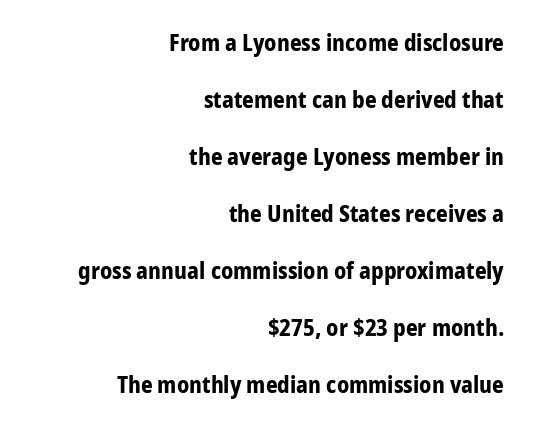
Q: Is the text bold? A: Yes.
Q: Is the text italic (slanted)? A: No, it is upright.
Q: Is the text underlined? A: No.
Q: How is the paragraph aligned? A: Right-aligned.
Q: Is the spacing between letters normal or unusually wide? A: Normal.
Q: Is the spacing between lines tight, normal or loose? A: Loose.
